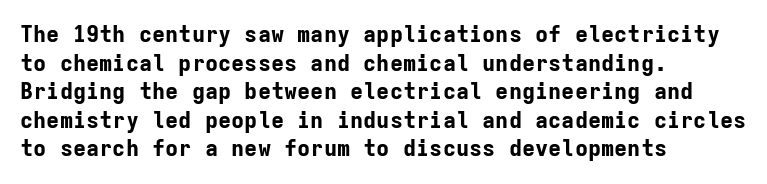
Q: Is the text bold? A: Yes.
Q: Is the text italic (slanted)? A: No, it is upright.
Q: Is the text underlined? A: No.
Q: How is the paragraph aligned? A: Left-aligned.
Q: Is the spacing between letters normal or unusually wide? A: Normal.
Q: Is the spacing between lines tight, normal or loose? A: Normal.
